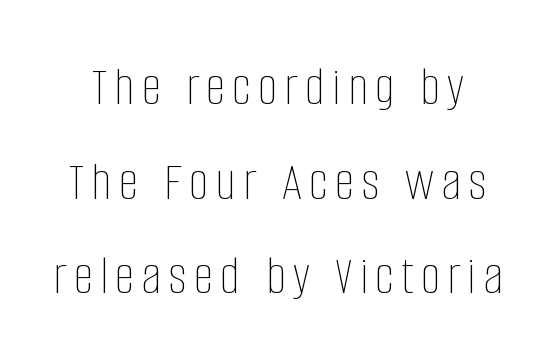
Q: Is the text bold? A: No.
Q: Is the text italic (slanted)? A: No, it is upright.
Q: Is the text underlined? A: No.
Q: Is the spacing between lines tight, normal or loose? A: Normal.
Q: Width (condensed, normal, or wide)? A: Condensed.
Q: Stroke contrast? A: Low.
Q: x-height? A: Large.
Q: Monospaced? A: No.
